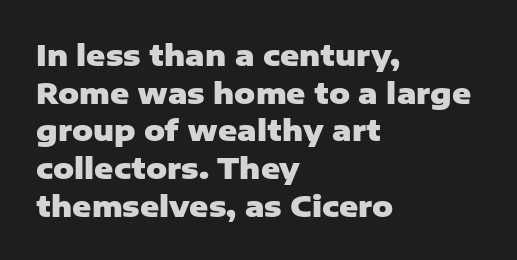
The image shows 29 px heavy sans-serif type, upright; set left-aligned, normal line spacing (1.3x), normal letter spacing, not underlined; low stroke contrast and a medium x-height.
